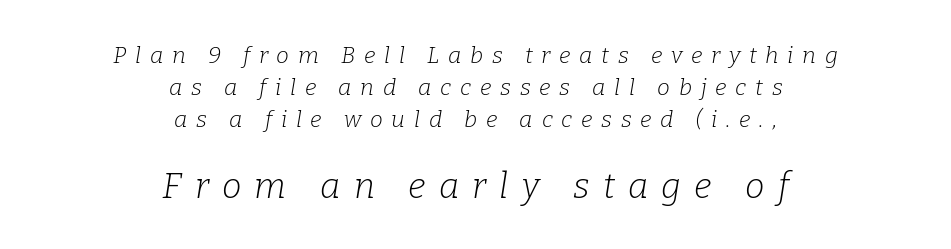
The text carries the slant typical of an italic or oblique font. Clear beneath every line of the passage. These glyphs show unthickened strokes, regular width or finer. The passage shown is typeset with a serif family. Loose tracking; the words dissolve into strings of separated letters.
